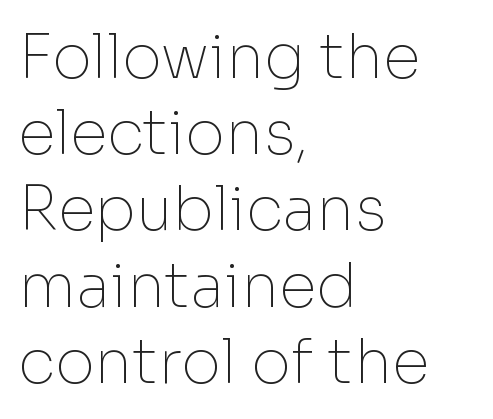
Think of a printed novel: that variable character pitch is what you see here. Compared with a centered layout, this one pins lines to the left instead. The leading is moderate, giving the passage an even texture. Only glyphs here, with clear space below each row. Letter spacing: default. A sans-serif font was chosen for this passage.
